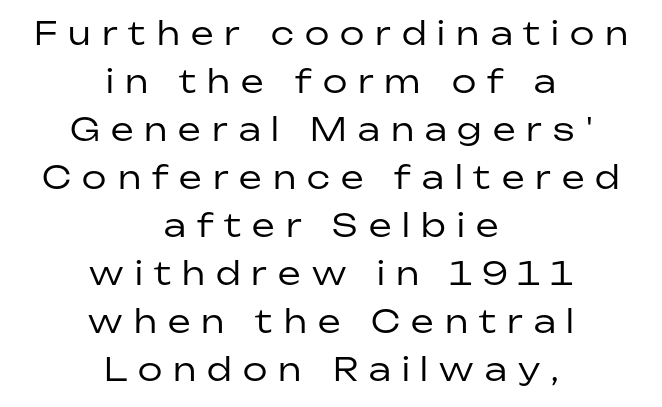
Q: Is the text bold? A: No.
Q: Is the text italic (slanted)? A: No, it is upright.
Q: Is the typeface a serif or a sans-serif typeface? A: Sans-serif.
Q: Is the text underlined? A: No.
Q: How is the paragraph aligned? A: Centered.
Q: Is the spacing between letters normal or unusually wide? A: Unusually wide.
Q: Is the spacing between lines tight, normal or loose? A: Normal.
Q: Width (condensed, normal, or wide)? A: Normal.
Q: Stroke contrast? A: Low.
Q: x-height? A: Medium.
Q: Monospaced? A: No.
